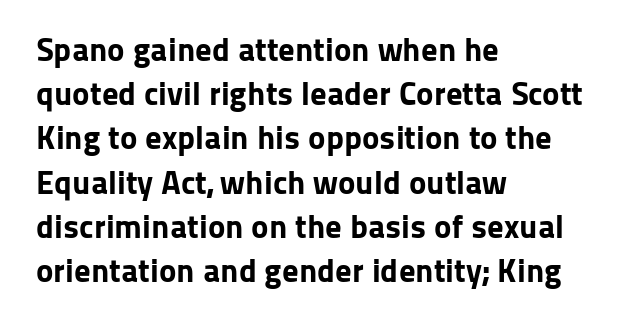
The image shows 33 px bold sans-serif type, upright; set left-aligned, normal line spacing (1.34x), normal letter spacing, not underlined; low stroke contrast and a medium x-height.
